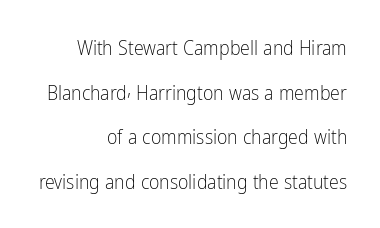
Layout note: lines flush right. If you measured baseline to baseline, you'd find a long distance. The strokes carry an ordinary text weight at most. Vertical strokes here are truly vertical.
